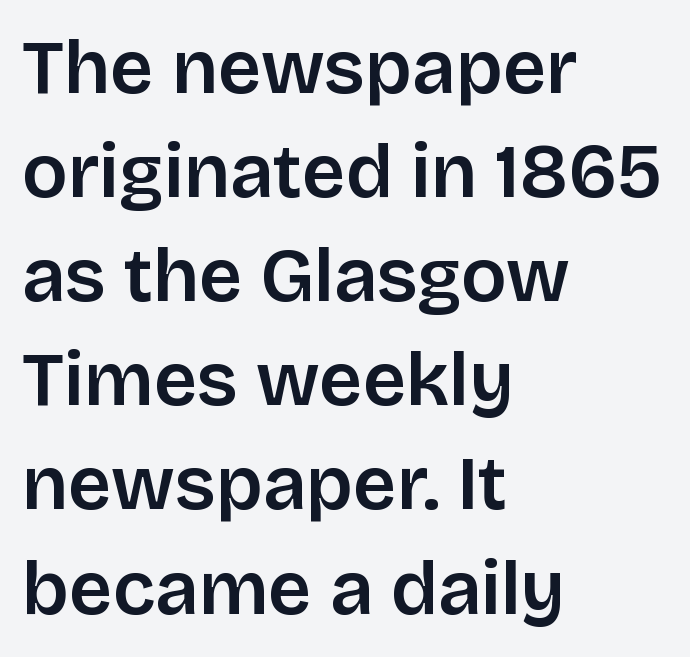
{"serif": "no", "italic": "no", "width": "normal", "stroke_contrast": "low", "x_height": "large", "monospaced": "no", "underline": "no", "align": "left", "line_spacing": "normal", "line_spacing_ratio": 1.37, "letter_spacing": "normal", "letter_spacing_em": 0.0, "glyph_px": 76}
